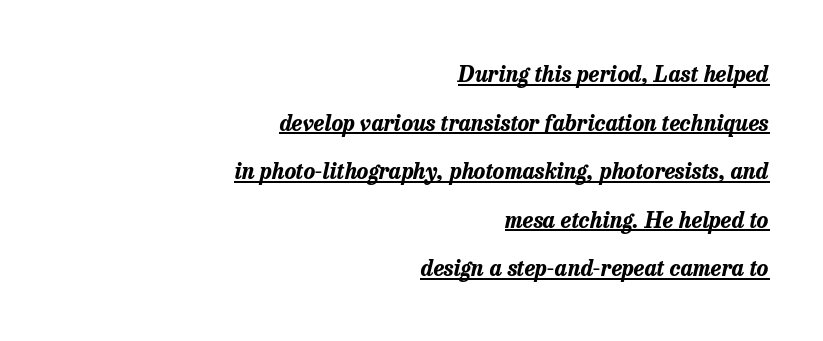
The image shows 22 px bold type, italic (leaning right); set right-aligned, loose line spacing (2.21x), normal letter spacing, underlined.
